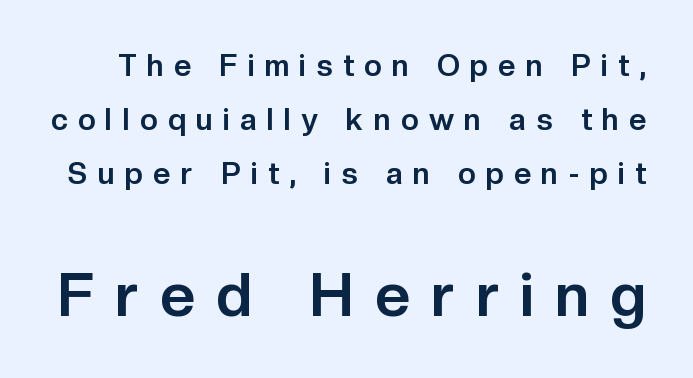
Q: Is the text bold? A: Yes.
Q: Is the text italic (slanted)? A: No, it is upright.
Q: Is the typeface a serif or a sans-serif typeface? A: Sans-serif.
Q: Is the text underlined? A: No.
Q: Is the spacing between letters normal or unusually wide? A: Unusually wide.
Q: Which block of text is set in a larger size, the first (top) or the second (bottom)? A: The second (bottom) one.
Q: Width (condensed, normal, or wide)? A: Normal.
Q: Stroke contrast? A: Low.
Q: x-height? A: Medium.
Q: Monospaced? A: No.
